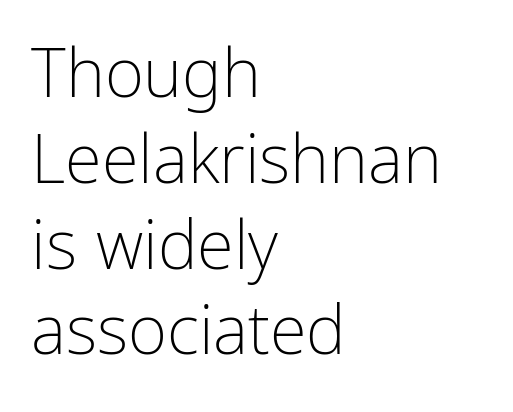
Q: Is the text bold? A: No.
Q: Is the text italic (slanted)? A: No, it is upright.
Q: Is the typeface a serif or a sans-serif typeface? A: Sans-serif.
Q: Is the text underlined? A: No.
Q: How is the paragraph aligned? A: Left-aligned.
Q: Is the spacing between letters normal or unusually wide? A: Normal.
Q: Is the spacing between lines tight, normal or loose? A: Normal.
Q: Width (condensed, normal, or wide)? A: Condensed.
Q: Stroke contrast? A: Low.
Q: x-height? A: Medium.
Q: Monospaced? A: No.
